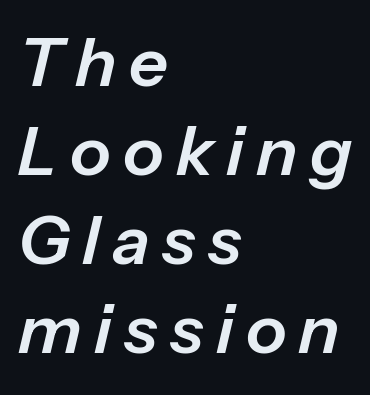
Anything drawn beneath the words? Only blank space. Reading down the block, your eye returns to a fixed left position each line. Quick note: interline space is typical. Notice how the stems are inclined rather than vertical — that's the hallmark of italics. These lines are rendered in a variable-pitch font.
